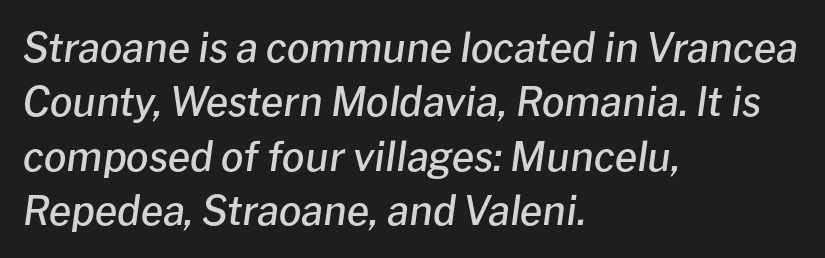
The image shows 40 px semibold type, italic (leaning right); set left-aligned, normal line spacing (1.36x), normal letter spacing, not underlined; low stroke contrast and a medium x-height.
